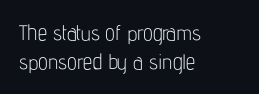
{"italic": "no", "bold": "no", "underline": "no", "align": "left", "line_spacing": "normal", "line_spacing_ratio": 1.39, "letter_spacing": "normal", "letter_spacing_em": 0.0, "glyph_px": 21}
